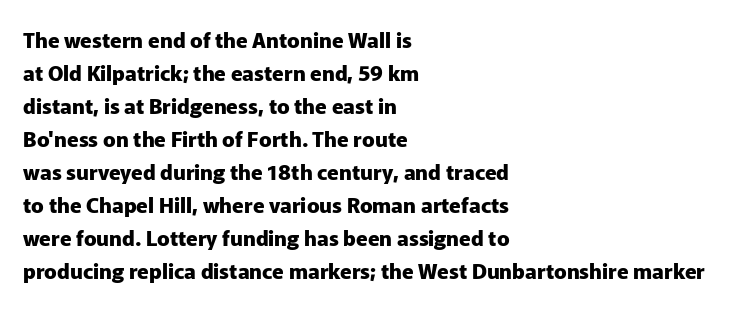
The sample has been set heavy, in full bold. Any mark beneath the type? The region is blank. The ragged edge is on the right, which tells us the setting is flush left. This sample uses plain, unmodified letter spacing. Posture: vertical. Does the leading feel generous? No, just average.
